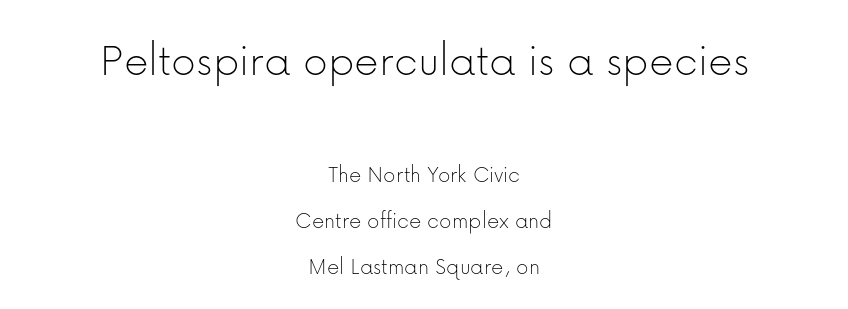
The image shows 48 px thin sans-serif type, upright; set centered, loose line spacing (1.92x), normal letter spacing, not underlined; the first (top) block is 2.0x larger; low stroke contrast and a medium x-height.
